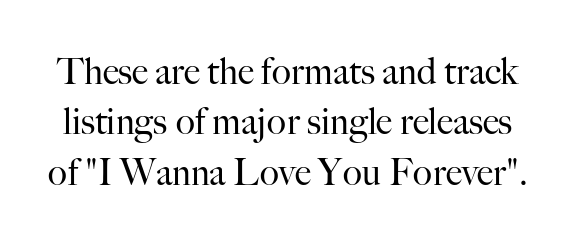
The characters display serif detailing at their extremities. Spacing verdict: proportional, widths tailored to each character. The gap between lines stays unmarked. Tracking value appears to be zero — textbook default spacing.
